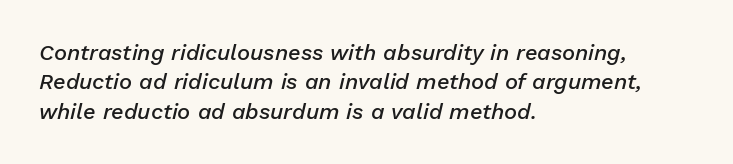
Q: Is the text bold? A: Semi-bold.
Q: Is the text italic (slanted)? A: Yes, it leans right by about 13 degrees.
Q: Is the text underlined? A: No.
Q: How is the paragraph aligned? A: Left-aligned.
Q: Is the spacing between letters normal or unusually wide? A: Normal.
Q: Is the spacing between lines tight, normal or loose? A: Normal.
